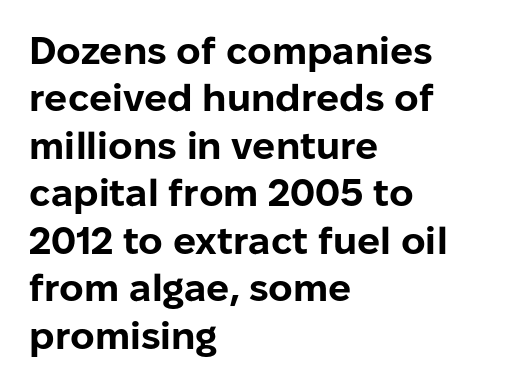
Q: Is the text bold? A: Yes.
Q: Is the text italic (slanted)? A: No, it is upright.
Q: Is the typeface a serif or a sans-serif typeface? A: Sans-serif.
Q: Is the text underlined? A: No.
Q: How is the paragraph aligned? A: Left-aligned.
Q: Is the spacing between letters normal or unusually wide? A: Normal.
Q: Is the spacing between lines tight, normal or loose? A: Normal.
Q: Width (condensed, normal, or wide)? A: Normal.
Q: Stroke contrast? A: Low.
Q: x-height? A: Medium.
Q: Monospaced? A: No.
